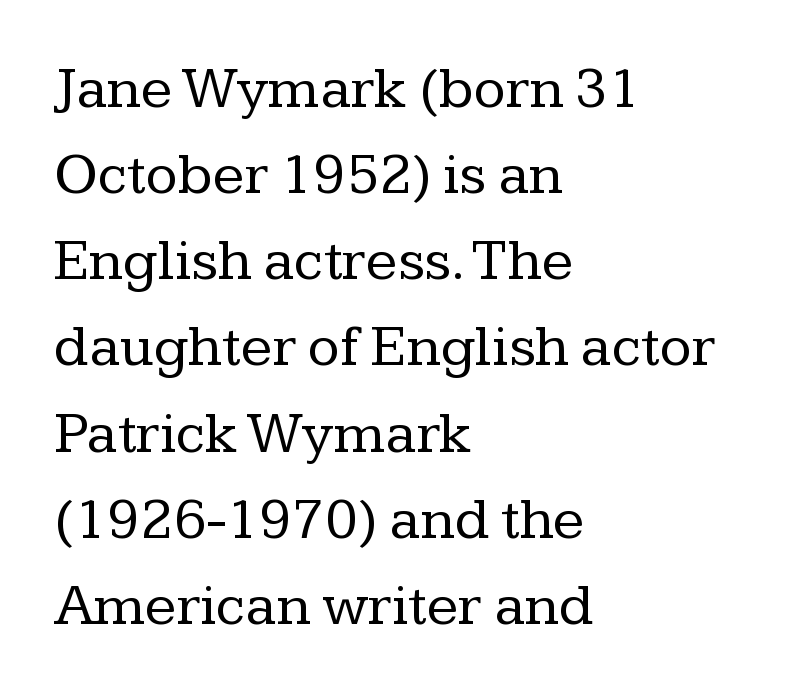
The passage shown stacks its lines at a standard gap. Default kerning and tracking; the words read as compact shapes. This rendering features lettering with no underline. These lines are rendered in a variable-pitch font.
